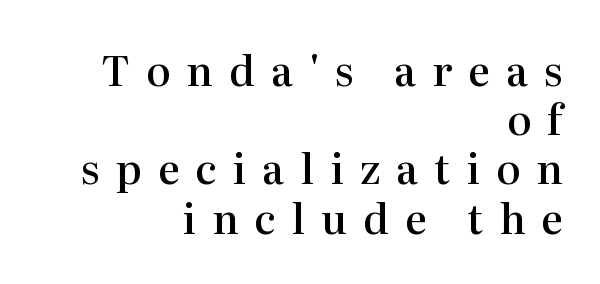
{"serif": "yes", "italic": "no", "bold": "semi", "weight": "semibold", "width": "normal", "stroke_contrast": "high", "x_height": "medium", "monospaced": "no", "underline": "no", "align": "right", "line_spacing_ratio": 1.2, "letter_spacing": "wide", "letter_spacing_em": 0.39, "glyph_px": 41}
